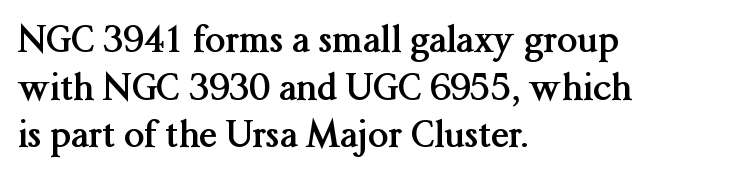
The image shows 36 px semibold serif type, upright; set left-aligned, normal line spacing (1.32x), normal letter spacing, not underlined; medium stroke contrast and a medium x-height.
